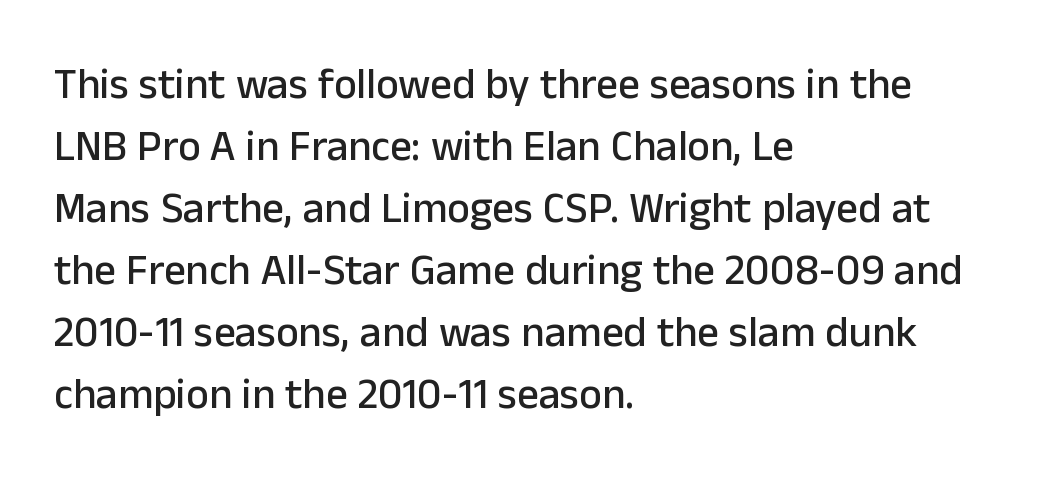
Q: Is the text italic (slanted)? A: No, it is upright.
Q: Is the typeface a serif or a sans-serif typeface? A: Sans-serif.
Q: Is the text underlined? A: No.
Q: How is the paragraph aligned? A: Left-aligned.
Q: Is the spacing between letters normal or unusually wide? A: Normal.
Q: Is the spacing between lines tight, normal or loose? A: Normal.
Q: Width (condensed, normal, or wide)? A: Normal.
Q: Stroke contrast? A: Low.
Q: x-height? A: Medium.
Q: Monospaced? A: No.
